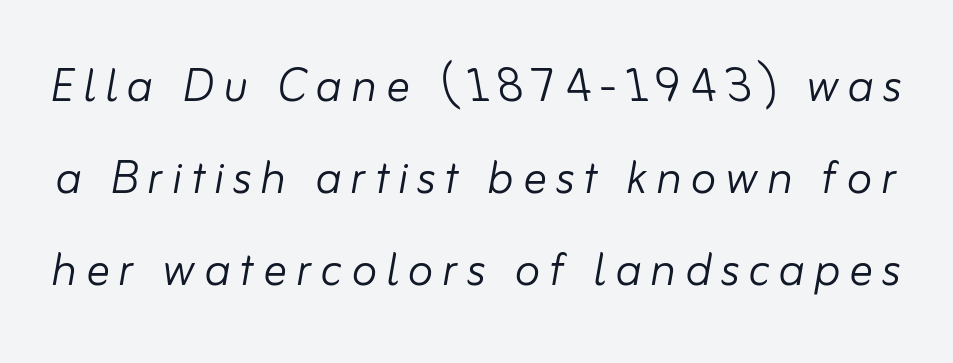
The image shows 59 px light type, italic (leaning right); set normal line spacing (1.56x), not underlined; low stroke contrast and a small x-height.
